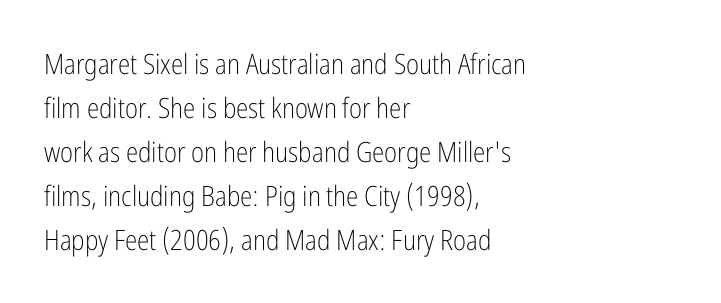
{"serif": "no", "italic": "no", "bold": "no", "weight": "light", "width": "condensed", "stroke_contrast": "low", "x_height": "medium", "monospaced": "no", "underline": "no", "align": "left", "line_spacing": "normal", "line_spacing_ratio": 1.57, "letter_spacing": "normal", "letter_spacing_em": 0.0, "glyph_px": 28}
